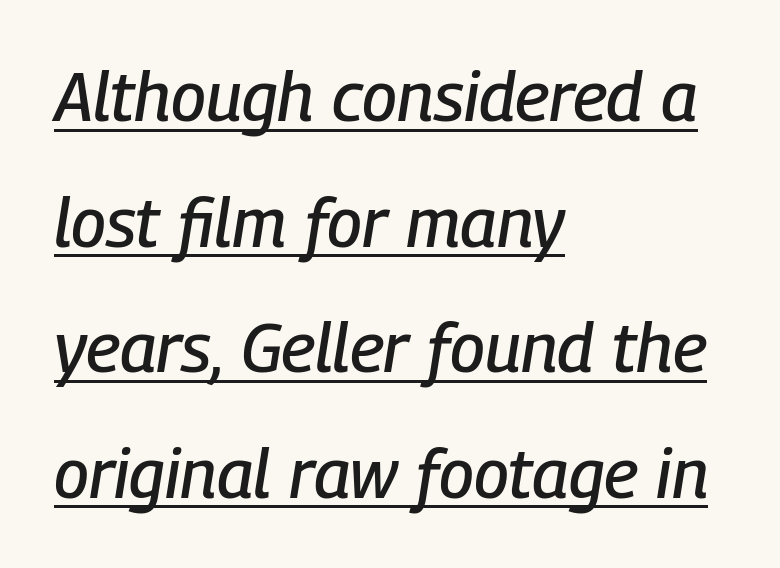
The image shows 69 px condensed type, italic (leaning right); set left-aligned, line spacing 1.82x, normal letter spacing, underlined; low stroke contrast and a medium x-height.
